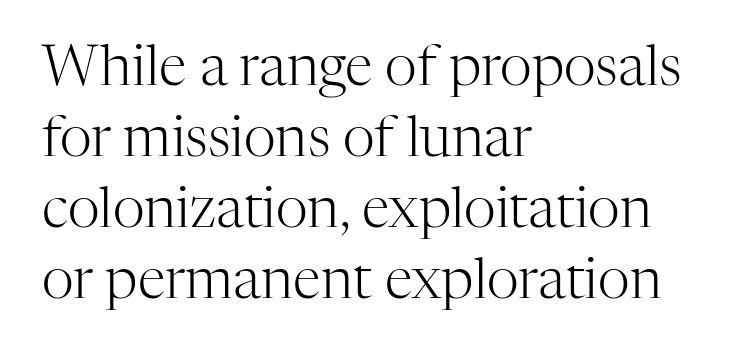
Beneath every word, the page is bare. This sample keeps an unexceptional amount of space between lines. Each word holds together tightly as a unit, with standard inter-letter gaps. Stems here are at most as thick as an everyday book face. A typesetter would mark this as roman, not italic.
